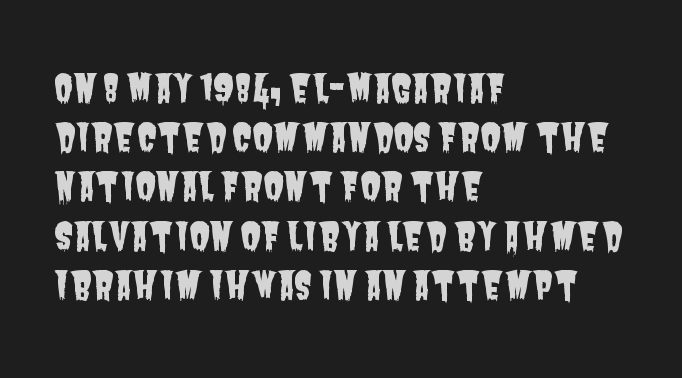
The image shows 37 px condensed sans-serif type; set left-aligned, normal line spacing (1.33x), normal letter spacing, not underlined; low stroke contrast and a large x-height.
